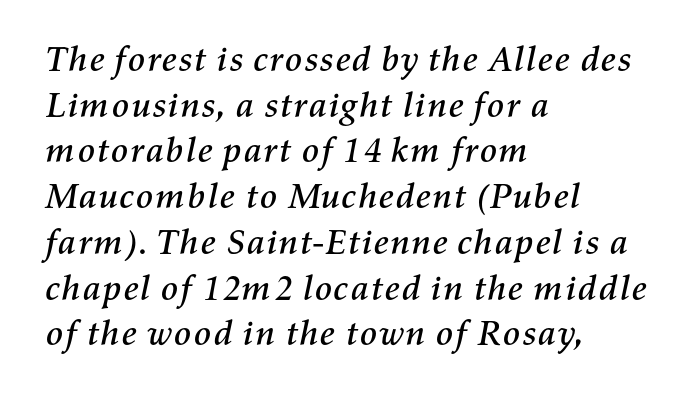
{"italic": "yes", "lean": "right", "slant_degrees": 11, "width": "normal", "stroke_contrast": "medium", "x_height": "medium", "monospaced": "no", "underline": "no", "align": "left", "line_spacing": "normal", "line_spacing_ratio": 1.27, "letter_spacing": "normal", "letter_spacing_em": 0.0, "glyph_px": 36}
